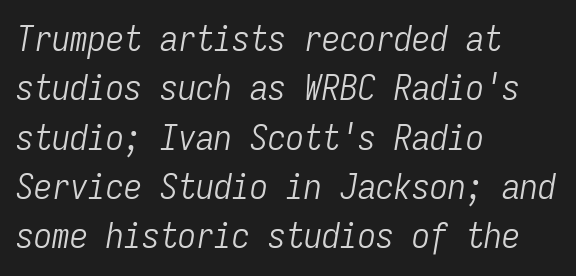
Unmarked baselines from the first word to the last. This sample keeps an unexceptional amount of space between lines. Think of a typewriter: that constant character pitch is what you see here. Is this a heavy cut? Hardly; it is regular or lighter. The tracking reads as untouched default to a designer's eye. The rendering applies a slant to the glyphs.
